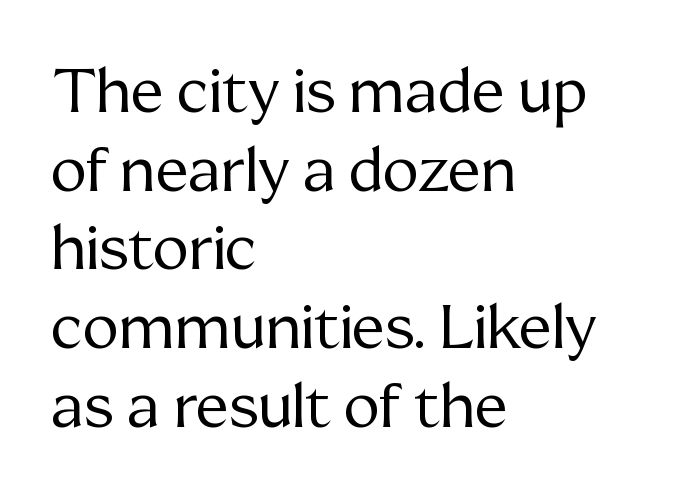
The image shows 61 px regular-weight serif type, upright; set left-aligned, normal line spacing (1.29x), normal letter spacing, not underlined; medium stroke contrast and a medium x-height.
